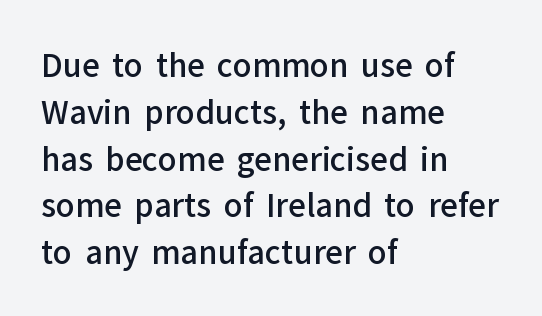
Q: Is the text bold? A: Semi-bold.
Q: Is the text italic (slanted)? A: No, it is upright.
Q: Is the typeface a serif or a sans-serif typeface? A: Sans-serif.
Q: Is the text underlined? A: No.
Q: How is the paragraph aligned? A: Left-aligned.
Q: Is the spacing between letters normal or unusually wide? A: Normal.
Q: Is the spacing between lines tight, normal or loose? A: Normal.
Q: Width (condensed, normal, or wide)? A: Normal.
Q: Stroke contrast? A: Low.
Q: x-height? A: Medium.
Q: Monospaced? A: No.
